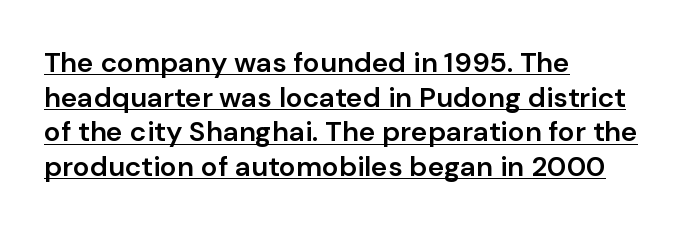
Here the designer chose a conventional face with non-uniform glyph widths. Stroke thickness is moderately raised; the sample reads as semibold. Default kerning and tracking; the words read as compact shapes. This rendering uses left alignment, leaving the right contour irregular. This is the regular roman posture of the typeface.
